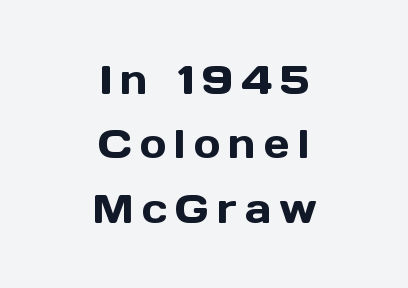
The image shows 41 px sans-serif type, upright; set centered, normal line spacing (1.57x), not underlined; a medium x-height.
